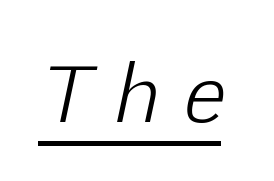
{"italic": "yes", "lean": "right", "slant_degrees": 12, "bold": "no", "weight": "light", "width": "normal", "stroke_contrast": "low", "x_height": "medium", "monospaced": "no", "underline": "yes", "letter_spacing": "wide", "letter_spacing_em": 0.33, "glyph_px": 77}
